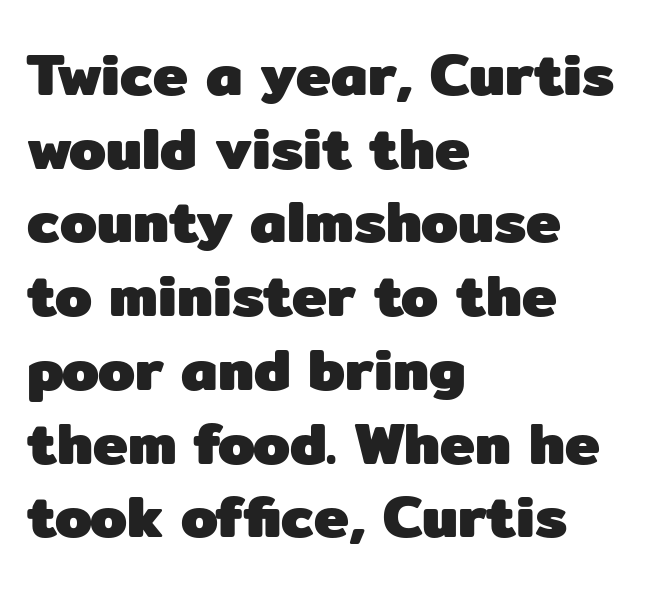
{"serif": "no", "italic": "no", "bold": "yes", "weight": "heavy", "width": "normal", "stroke_contrast": "low", "x_height": "medium", "monospaced": "no", "underline": "no", "align": "left", "line_spacing": "normal", "line_spacing_ratio": 1.25, "letter_spacing": "normal", "letter_spacing_em": 0.0, "glyph_px": 59}
